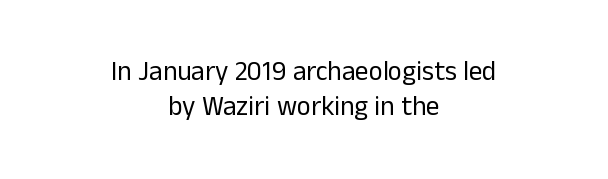
The image shows 27 px text type, upright; set centered, normal line spacing (1.28x), normal letter spacing, not underlined.
